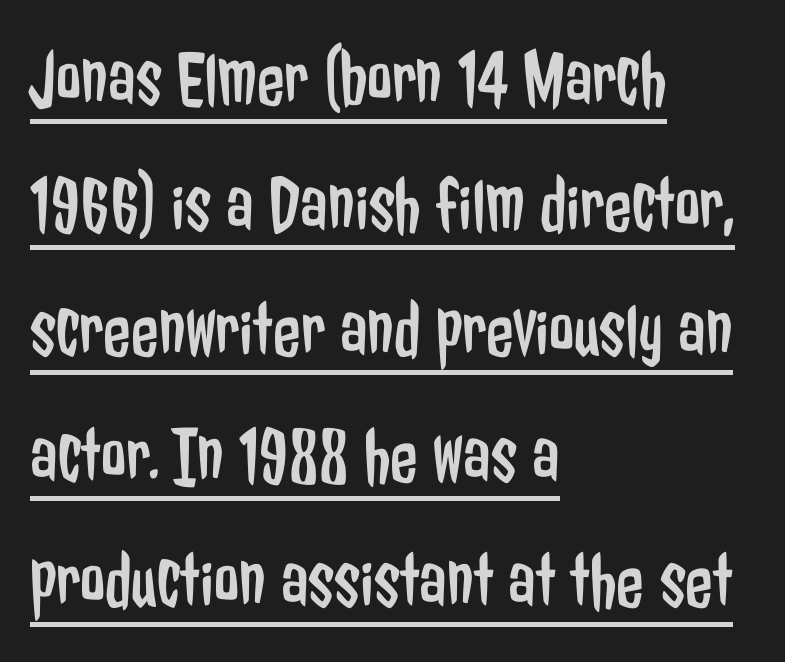
The image shows 80 px regular-weight, condensed sans-serif type, upright; set left-aligned, normal line spacing (1.57x), normal letter spacing, underlined; low stroke contrast and a medium x-height.
